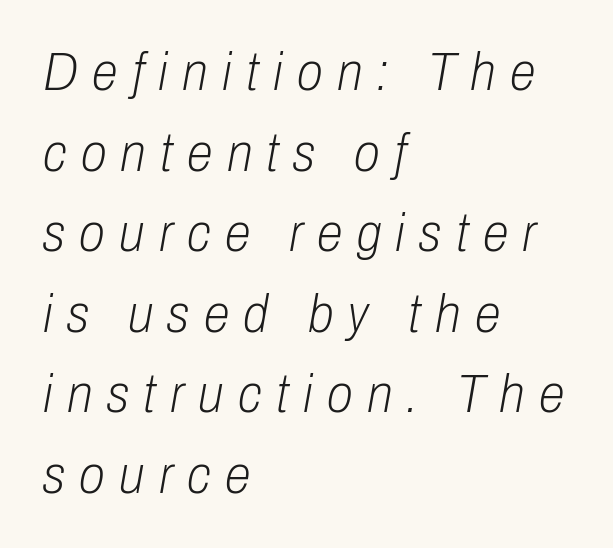
Anything drawn beneath the words? Only blank space. Character widths vary here, with narrow letters taking less room than wide ones. Think standard paragraph weight, or any step lighter than that. Layout note: lines flush left.
